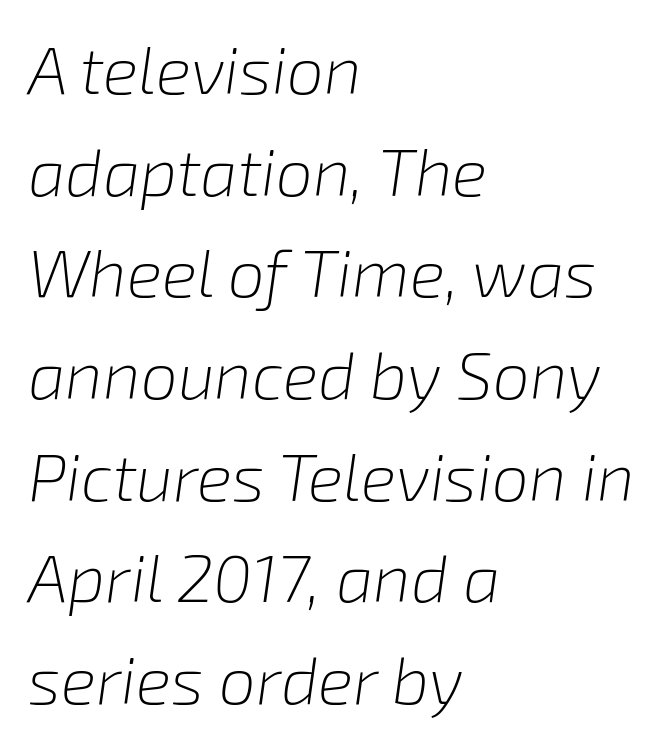
{"italic": "yes", "lean": "right", "slant_degrees": 8, "bold": "no", "weight": "light", "width": "normal", "stroke_contrast": "low", "x_height": "medium", "monospaced": "no", "underline": "no", "align": "left", "line_spacing": "normal", "line_spacing_ratio": 1.54, "letter_spacing": "normal", "letter_spacing_em": 0.0, "glyph_px": 66}
